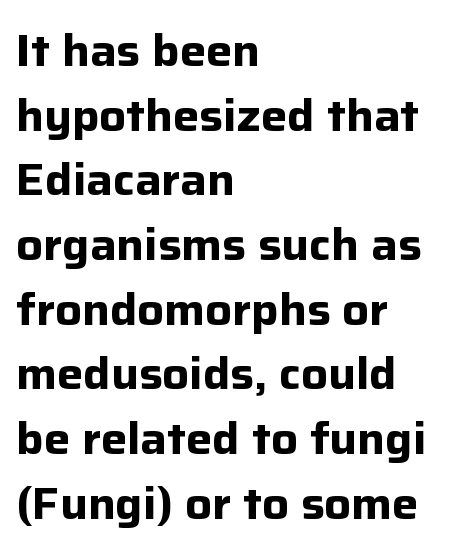
Q: Is the text bold? A: Yes.
Q: Is the text italic (slanted)? A: No, it is upright.
Q: Is the typeface a serif or a sans-serif typeface? A: Sans-serif.
Q: Is the text underlined? A: No.
Q: How is the paragraph aligned? A: Left-aligned.
Q: Is the spacing between letters normal or unusually wide? A: Normal.
Q: Is the spacing between lines tight, normal or loose? A: Normal.
Q: Width (condensed, normal, or wide)? A: Normal.
Q: Stroke contrast? A: Low.
Q: x-height? A: Medium.
Q: Monospaced? A: No.
